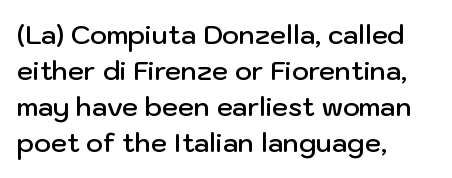
Designer's note — italics off, roman on. The sample has been set in demibold, a notch under bold. Anything drawn beneath the words? Only blank space. Does the copy run flush right? No — it runs flush left. The lines sit at an ordinary, default distance from one another.
